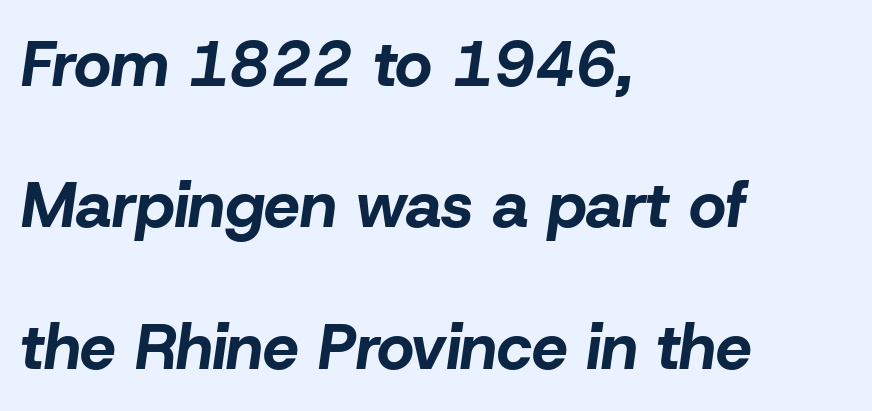
Q: Is the text bold? A: Yes.
Q: Is the text italic (slanted)? A: Yes, it leans right by about 8 degrees.
Q: Is the text underlined? A: No.
Q: How is the paragraph aligned? A: Left-aligned.
Q: Is the spacing between letters normal or unusually wide? A: Normal.
Q: Is the spacing between lines tight, normal or loose? A: Loose.
Q: Width (condensed, normal, or wide)? A: Normal.
Q: Stroke contrast? A: Low.
Q: x-height? A: Medium.
Q: Monospaced? A: No.
